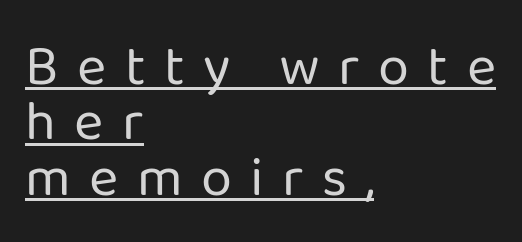
The image shows 56 px regular-weight sans-serif type, upright; set left-aligned, tight line spacing (0.99x), unusually wide letter spacing (+0.33 em), underlined; low stroke contrast and a medium x-height.
